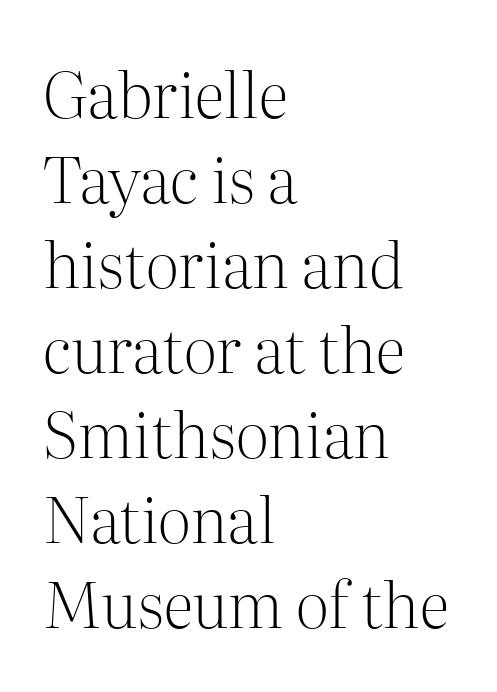
Q: Is the text bold? A: No.
Q: Is the text italic (slanted)? A: No, it is upright.
Q: Is the typeface a serif or a sans-serif typeface? A: Serif.
Q: Is the text underlined? A: No.
Q: How is the paragraph aligned? A: Left-aligned.
Q: Is the spacing between letters normal or unusually wide? A: Normal.
Q: Is the spacing between lines tight, normal or loose? A: Normal.
Q: Width (condensed, normal, or wide)? A: Normal.
Q: Stroke contrast? A: Medium.
Q: x-height? A: Medium.
Q: Monospaced? A: No.
